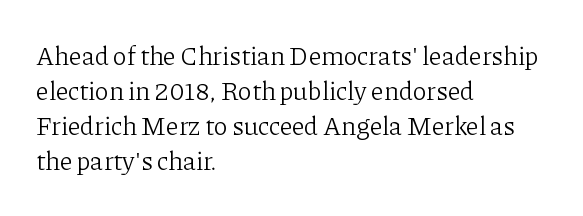
Q: Is the text bold? A: No.
Q: Is the text italic (slanted)? A: No, it is upright.
Q: Is the text underlined? A: No.
Q: How is the paragraph aligned? A: Left-aligned.
Q: Is the spacing between letters normal or unusually wide? A: Normal.
Q: Is the spacing between lines tight, normal or loose? A: Normal.
